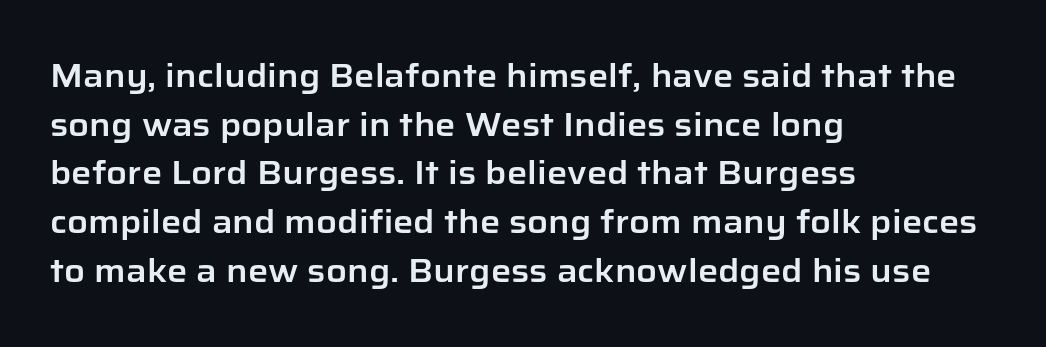
The image shows 32 px sans-serif type, upright; set left-aligned, normal line spacing (1.52x), normal letter spacing, not underlined; low stroke contrast and a medium x-height.
